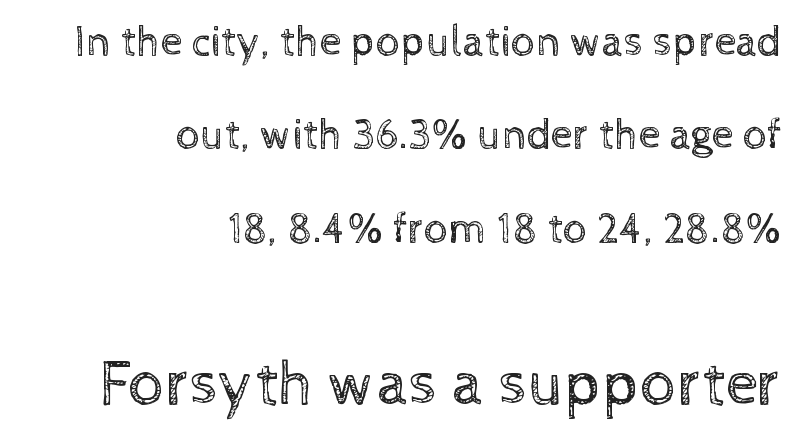
{"italic": "no", "bold": "no", "weight": "regular", "width": "normal", "x_height": "medium", "monospaced": "no", "underline": "no", "align": "right", "line_spacing": "loose", "line_spacing_ratio": 2.17, "letter_spacing": "normal", "letter_spacing_em": 0.0, "larger_block": "second", "size_ratio": 1.49, "glyph_px": 64}
